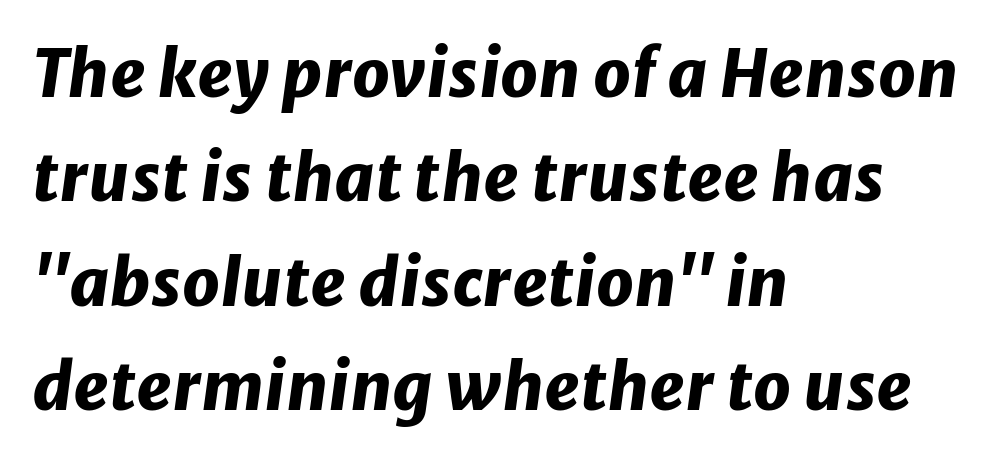
{"italic": "yes", "lean": "right", "slant_degrees": 8, "bold": "yes", "weight": "heavy", "width": "normal", "stroke_contrast": "low", "x_height": "medium", "monospaced": "no", "underline": "no", "align": "left", "line_spacing": "normal", "line_spacing_ratio": 1.58, "letter_spacing": "normal", "letter_spacing_em": 0.0, "glyph_px": 66}
